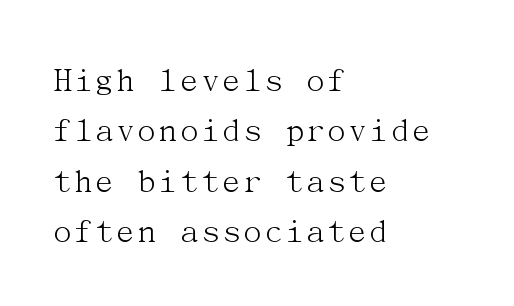
Q: Is the text bold? A: No.
Q: Is the text italic (slanted)? A: No, it is upright.
Q: Is the typeface a serif or a sans-serif typeface? A: Serif.
Q: Is the text underlined? A: No.
Q: How is the paragraph aligned? A: Left-aligned.
Q: Is the spacing between letters normal or unusually wide? A: Normal.
Q: Is the spacing between lines tight, normal or loose? A: Normal.
Q: Width (condensed, normal, or wide)? A: Normal.
Q: Stroke contrast? A: Medium.
Q: x-height? A: Medium.
